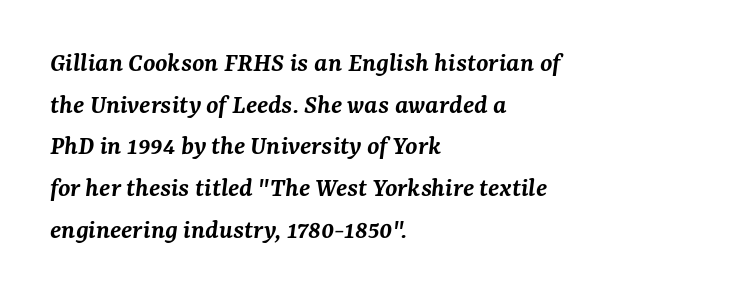
The image shows 28 px semibold serif type, italic (leaning right); set left-aligned, normal line spacing (1.49x), normal letter spacing, not underlined; medium stroke contrast and a medium x-height.
